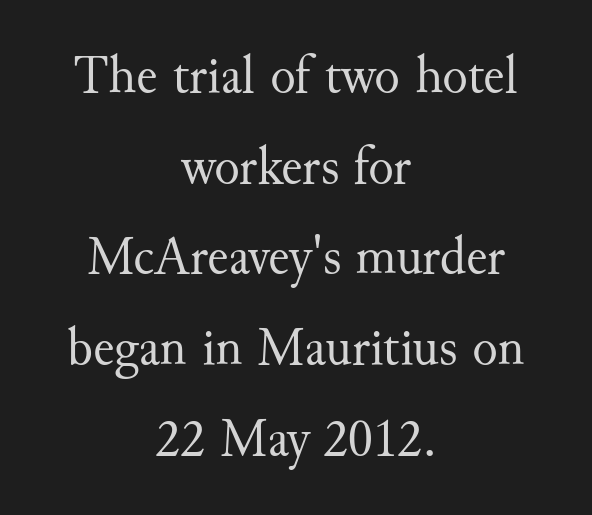
The letterforms sit at book weight or below. A centered setting, common on invitations and titles, is used for this passage. To sum up the face: it has serifs. No italicization has been applied; the sample stays upright. Honestly, the letter spacing is just normal — you wouldn't notice it. The string is rendered with underlining switched off.
